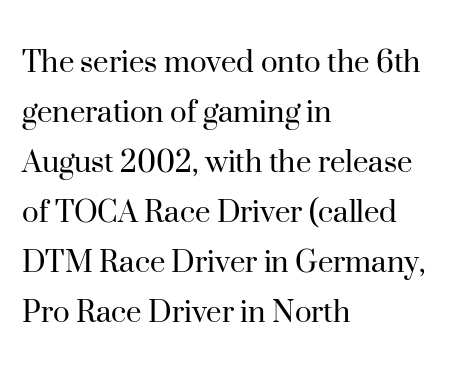
Q: Is the text bold? A: No.
Q: Is the text italic (slanted)? A: No, it is upright.
Q: Is the typeface a serif or a sans-serif typeface? A: Serif.
Q: Is the text underlined? A: No.
Q: How is the paragraph aligned? A: Left-aligned.
Q: Is the spacing between letters normal or unusually wide? A: Normal.
Q: Is the spacing between lines tight, normal or loose? A: Normal.
Q: Width (condensed, normal, or wide)? A: Normal.
Q: Stroke contrast? A: High.
Q: x-height? A: Small.
Q: Monospaced? A: No.
